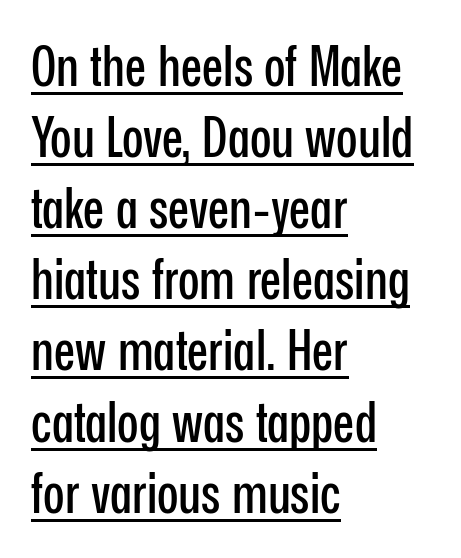
The image shows 56 px condensed sans-serif type, upright; set left-aligned, normal line spacing (1.27x), normal letter spacing, underlined; low stroke contrast and a medium x-height.
